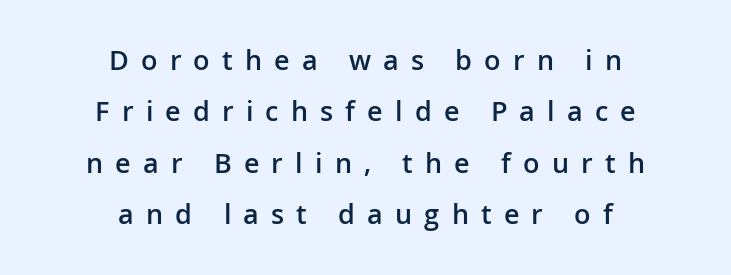
Q: Is the text bold? A: Semi-bold.
Q: Is the text italic (slanted)? A: No, it is upright.
Q: Is the text underlined? A: No.
Q: How is the paragraph aligned? A: Centered.
Q: Is the spacing between letters normal or unusually wide? A: Unusually wide.
Q: Is the spacing between lines tight, normal or loose? A: Loose.
